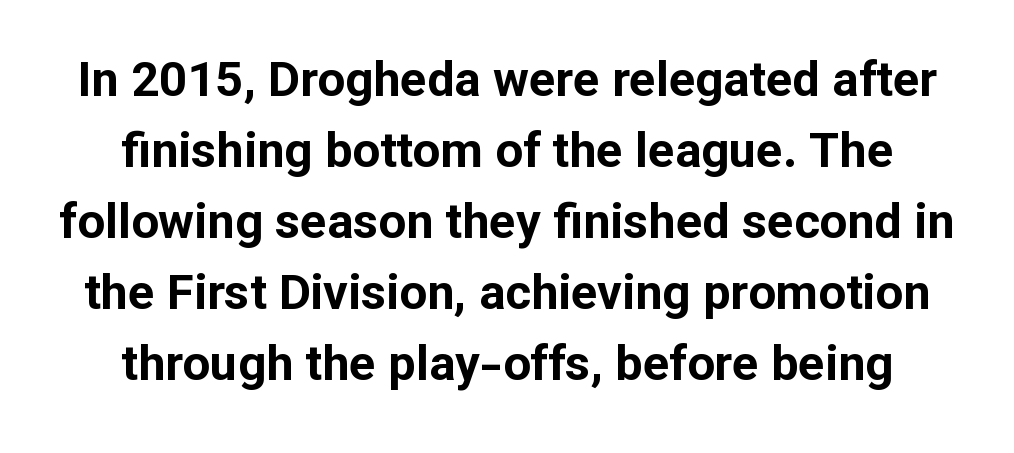
{"serif": "no", "italic": "no", "bold": "yes", "weight": "bold", "width": "normal", "stroke_contrast": "low", "x_height": "medium", "monospaced": "no", "underline": "no", "align": "center", "line_spacing": "normal", "line_spacing_ratio": 1.45, "letter_spacing": "normal", "letter_spacing_em": 0.0, "glyph_px": 49}
